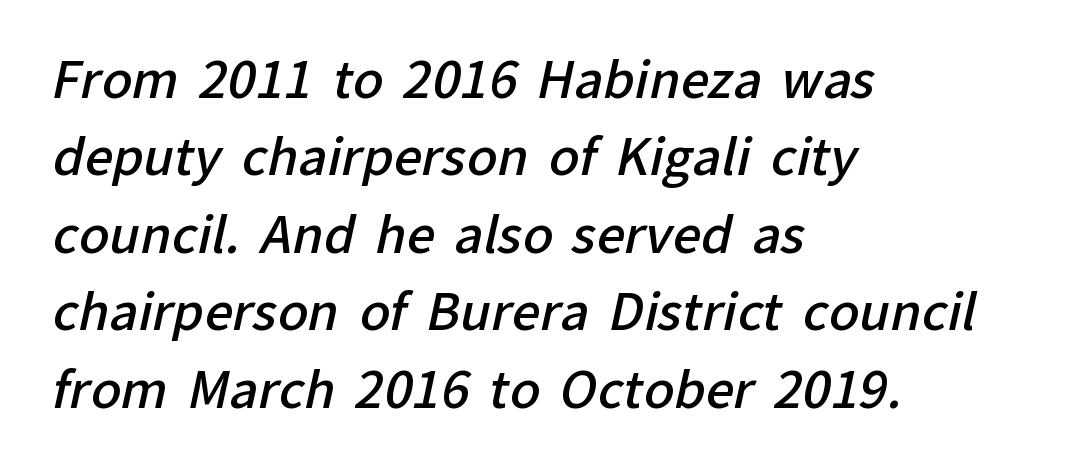
{"serif": "no", "bold": "semi", "weight": "semibold", "width": "normal", "stroke_contrast": "low", "x_height": "medium", "monospaced": "no", "underline": "no", "align": "left", "line_spacing": "normal", "line_spacing_ratio": 1.55, "letter_spacing": "normal", "letter_spacing_em": 0.0, "glyph_px": 50}
